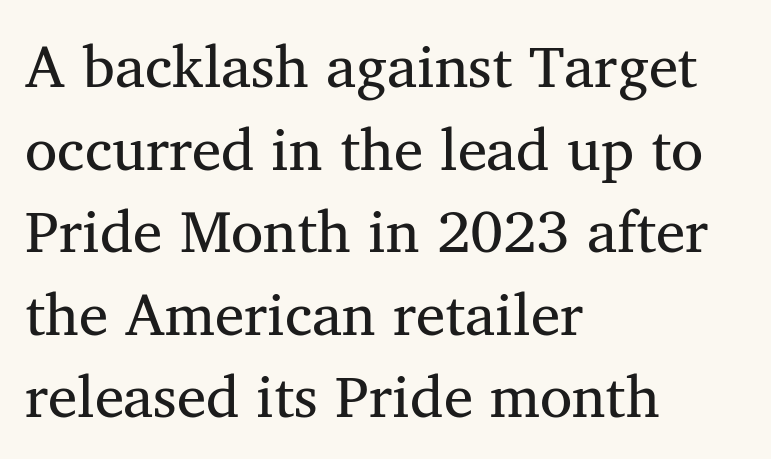
Q: Is the text bold? A: No.
Q: Is the typeface a serif or a sans-serif typeface? A: Serif.
Q: Is the text underlined? A: No.
Q: How is the paragraph aligned? A: Left-aligned.
Q: Is the spacing between letters normal or unusually wide? A: Normal.
Q: Is the spacing between lines tight, normal or loose? A: Normal.
Q: Width (condensed, normal, or wide)? A: Normal.
Q: Stroke contrast? A: Medium.
Q: x-height? A: Medium.
Q: Monospaced? A: No.
